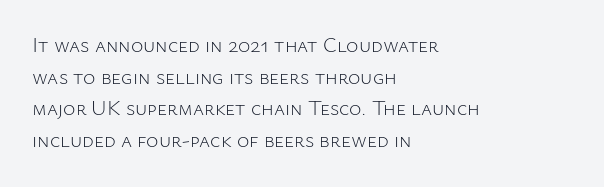
{"italic": "no", "bold": "no", "underline": "no", "align": "left", "line_spacing": "normal", "line_spacing_ratio": 1.51, "letter_spacing": "normal", "letter_spacing_em": 0.0, "glyph_px": 21}
